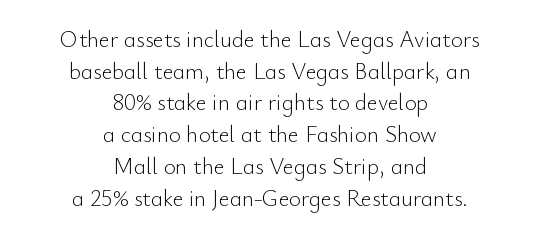
The characters are drawn with everyday or finer stroke widths. The passage shown is not underscored anywhere. Quick note: interline space is typical. Line starts and ends both wander, symmetrically. It's the straight-up-and-down kind of type. Compared with typical body copy, the letter spacing here is the same.
